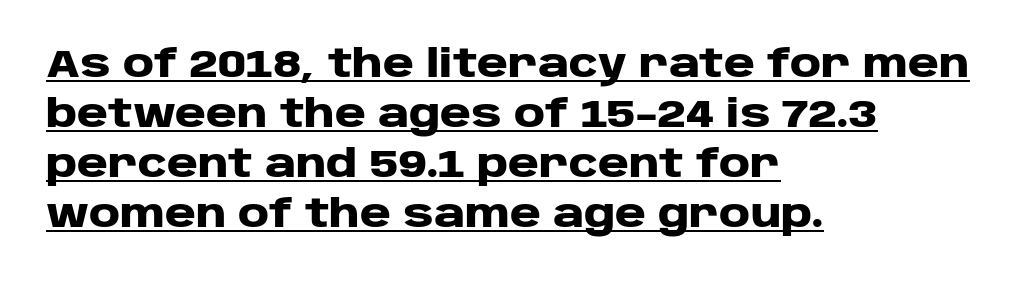
{"serif": "no", "italic": "no", "bold": "yes", "weight": "heavy", "width": "wide", "stroke_contrast": "low", "x_height": "large", "monospaced": "no", "underline": "yes", "align": "left", "line_spacing": "normal", "line_spacing_ratio": 1.32, "letter_spacing": "normal", "letter_spacing_em": 0.0, "glyph_px": 38}
